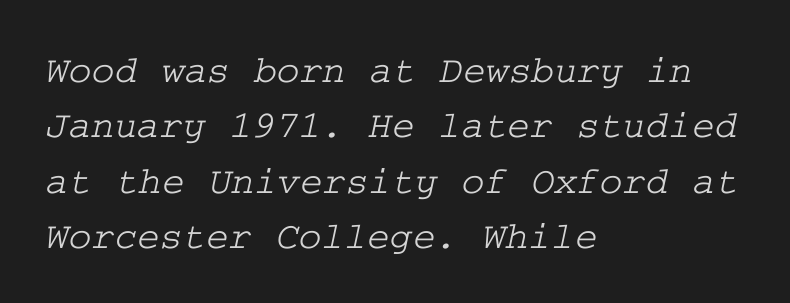
{"serif": "yes", "width": "wide", "stroke_contrast": "low", "x_height": "medium", "underline": "no", "align": "left", "line_spacing": "normal", "line_spacing_ratio": 1.42, "letter_spacing": "normal", "letter_spacing_em": 0.0, "glyph_px": 39}
